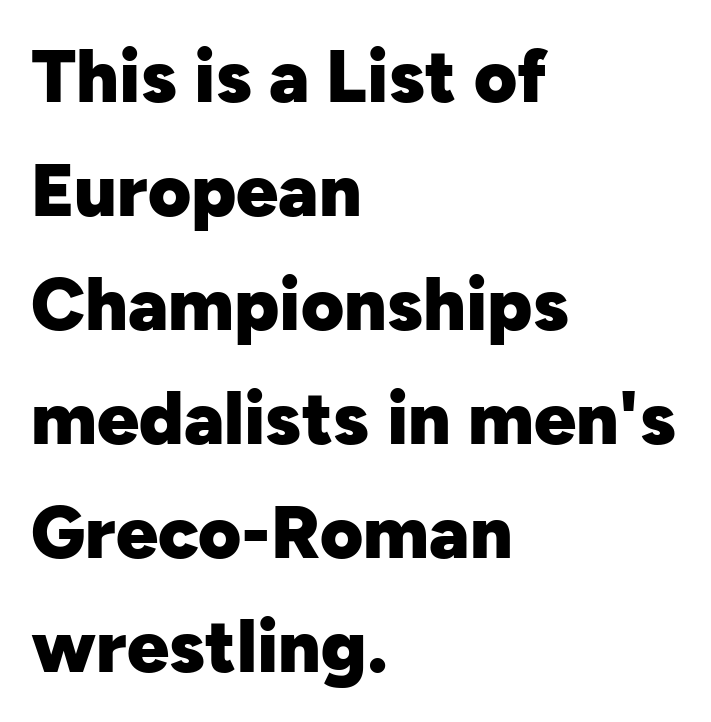
{"serif": "no", "italic": "no", "bold": "yes", "weight": "heavy", "width": "normal", "stroke_contrast": "low", "x_height": "medium", "monospaced": "no", "underline": "no", "align": "left", "line_spacing": "normal", "line_spacing_ratio": 1.54, "letter_spacing": "normal", "letter_spacing_em": 0.0, "glyph_px": 74}
